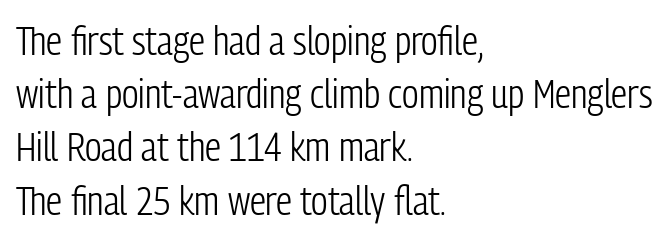
Q: Is the text bold? A: No.
Q: Is the text italic (slanted)? A: No, it is upright.
Q: Is the typeface a serif or a sans-serif typeface? A: Sans-serif.
Q: Is the text underlined? A: No.
Q: How is the paragraph aligned? A: Left-aligned.
Q: Is the spacing between letters normal or unusually wide? A: Normal.
Q: Is the spacing between lines tight, normal or loose? A: Normal.
Q: Width (condensed, normal, or wide)? A: Condensed.
Q: Stroke contrast? A: Low.
Q: x-height? A: Medium.
Q: Monospaced? A: No.
